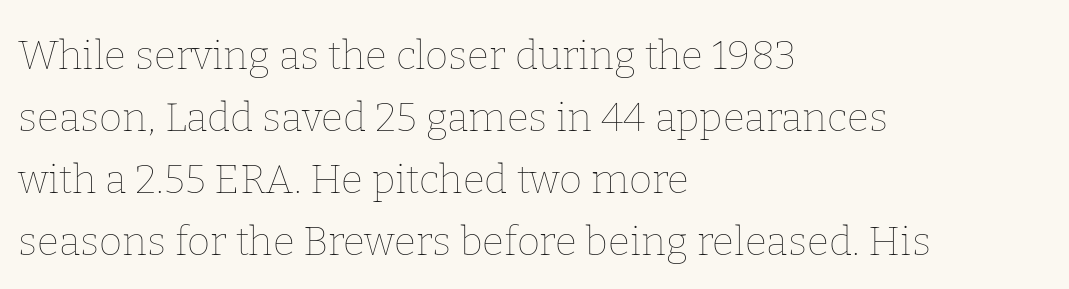
Q: Is the text bold? A: No.
Q: Is the text italic (slanted)? A: No, it is upright.
Q: Is the text underlined? A: No.
Q: How is the paragraph aligned? A: Left-aligned.
Q: Is the spacing between letters normal or unusually wide? A: Normal.
Q: Is the spacing between lines tight, normal or loose? A: Normal.
Q: Width (condensed, normal, or wide)? A: Normal.
Q: Stroke contrast? A: Low.
Q: x-height? A: Medium.
Q: Monospaced? A: No.
